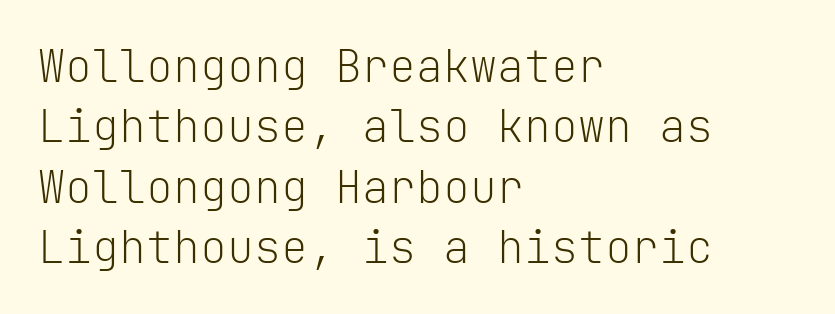
The image shows 45 px light sans-serif type, upright, monospaced; set left-aligned, normal line spacing (1.34x), normal letter spacing, not underlined; low stroke contrast and a medium x-height.
